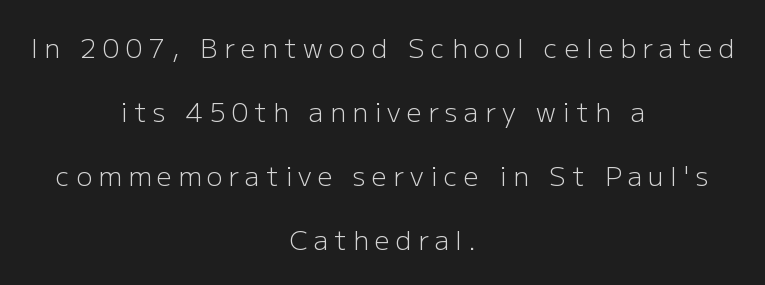
Italic? Not at all — the glyphs are vertical. Characters follow at a spacing far wider than the type designer built in. The zone under the glyphs is completely vacant. The paragraph shown floats in the horizontal middle. Quick note: interline space is abundant.
